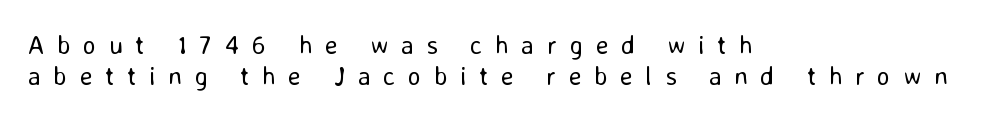
The image shows 26 px text type, upright; set left-aligned, line spacing 1.2x, unusually wide letter spacing (+0.48 em), not underlined.
